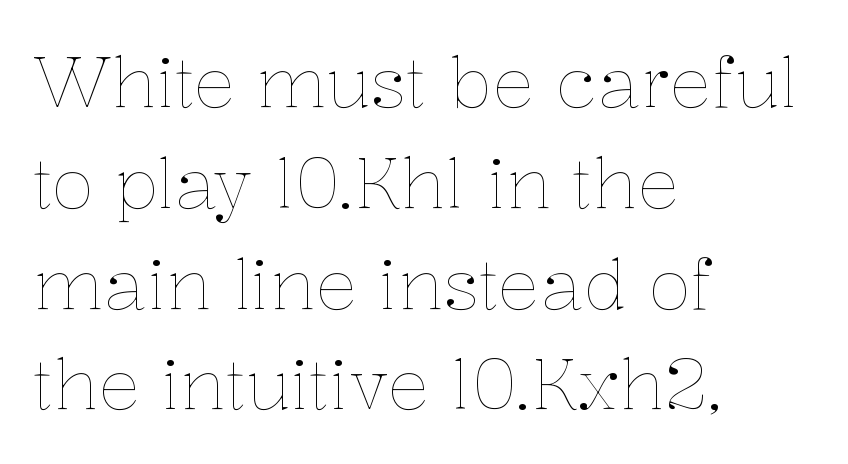
Q: Is the text bold? A: No.
Q: Is the text italic (slanted)? A: No, it is upright.
Q: Is the text underlined? A: No.
Q: How is the paragraph aligned? A: Left-aligned.
Q: Is the spacing between letters normal or unusually wide? A: Normal.
Q: Is the spacing between lines tight, normal or loose? A: Normal.
Q: Width (condensed, normal, or wide)? A: Normal.
Q: Stroke contrast? A: Low.
Q: x-height? A: Medium.
Q: Monospaced? A: No.
